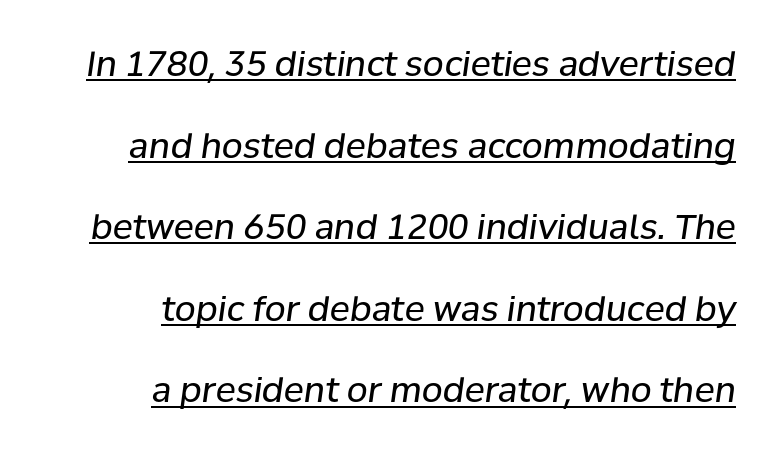
Q: Is the text bold? A: No.
Q: Is the text italic (slanted)? A: Yes, it leans right by about 8 degrees.
Q: Is the text underlined? A: Yes.
Q: How is the paragraph aligned? A: Right-aligned.
Q: Is the spacing between letters normal or unusually wide? A: Normal.
Q: Is the spacing between lines tight, normal or loose? A: Loose.
Q: Width (condensed, normal, or wide)? A: Normal.
Q: Stroke contrast? A: Low.
Q: x-height? A: Medium.
Q: Monospaced? A: No.
